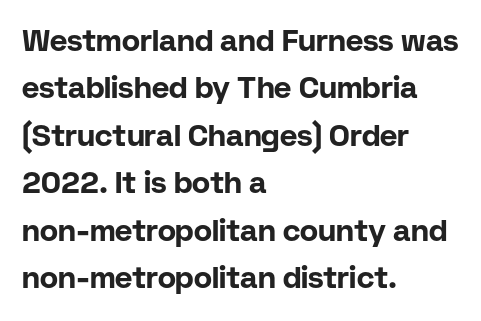
Q: Is the text bold? A: Yes.
Q: Is the text italic (slanted)? A: No, it is upright.
Q: Is the typeface a serif or a sans-serif typeface? A: Sans-serif.
Q: Is the text underlined? A: No.
Q: How is the paragraph aligned? A: Left-aligned.
Q: Is the spacing between letters normal or unusually wide? A: Normal.
Q: Is the spacing between lines tight, normal or loose? A: Normal.
Q: Width (condensed, normal, or wide)? A: Normal.
Q: Stroke contrast? A: Low.
Q: x-height? A: Medium.
Q: Monospaced? A: No.
